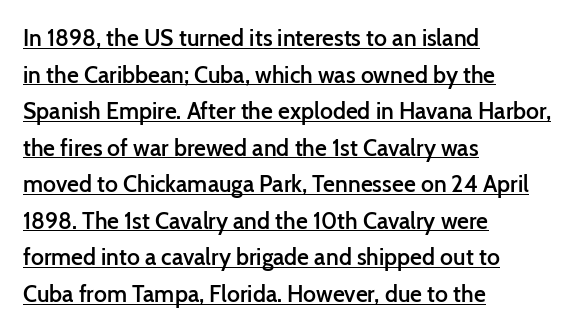
Q: Is the text bold? A: Semi-bold.
Q: Is the text italic (slanted)? A: No, it is upright.
Q: Is the text underlined? A: Yes.
Q: How is the paragraph aligned? A: Left-aligned.
Q: Is the spacing between letters normal or unusually wide? A: Normal.
Q: Is the spacing between lines tight, normal or loose? A: Normal.
